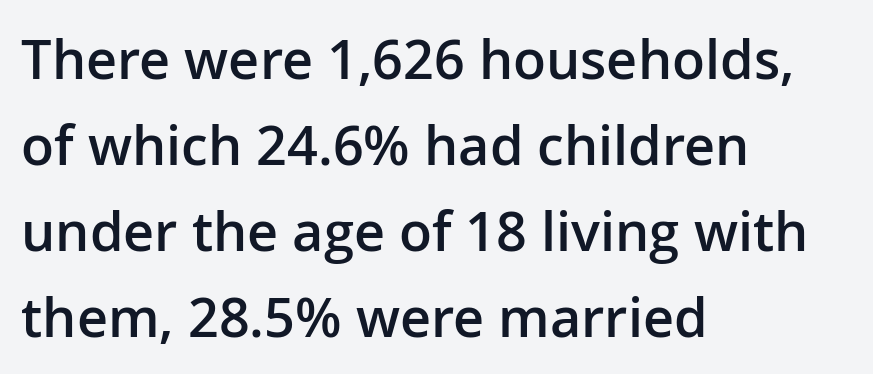
Q: Is the text bold? A: Semi-bold.
Q: Is the text italic (slanted)? A: No, it is upright.
Q: Is the typeface a serif or a sans-serif typeface? A: Sans-serif.
Q: Is the text underlined? A: No.
Q: How is the paragraph aligned? A: Left-aligned.
Q: Is the spacing between letters normal or unusually wide? A: Normal.
Q: Is the spacing between lines tight, normal or loose? A: Normal.
Q: Width (condensed, normal, or wide)? A: Normal.
Q: Stroke contrast? A: Low.
Q: x-height? A: Medium.
Q: Monospaced? A: No.
